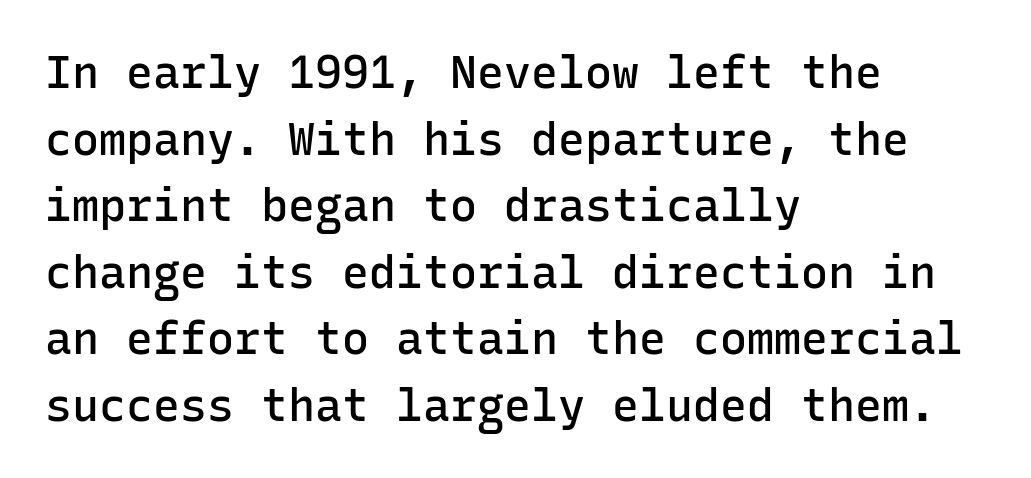
Each word holds together tightly as a unit, with standard inter-letter gaps. You can tell from the bare stems that sans-serif type was used. Glance below the letters and you will spot only blank space. One glance says typical: line gaps are just what's usual. These lines stack with their left ends in a neat column.
